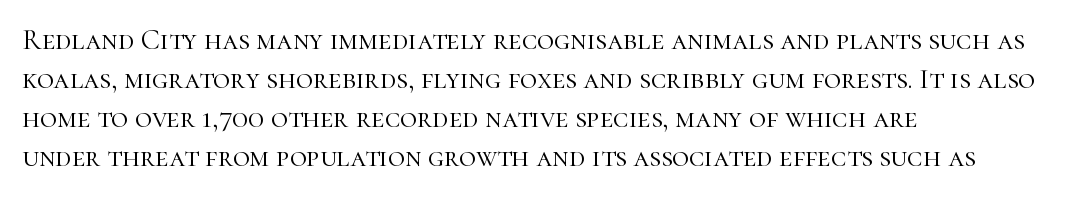
{"serif": "yes", "italic": "no", "bold": "no", "weight": "light", "width": "normal", "stroke_contrast": "high", "x_height": "medium", "monospaced": "no", "underline": "no", "align": "left", "line_spacing": "normal", "line_spacing_ratio": 1.35, "letter_spacing": "normal", "letter_spacing_em": 0.0, "glyph_px": 29}
